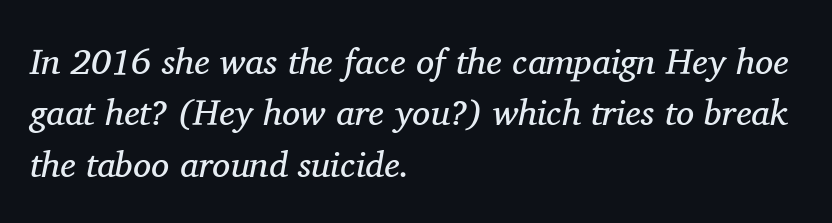
{"serif": "yes", "italic": "yes", "lean": "right", "slant_degrees": 11, "bold": "no", "weight": "regular", "width": "normal", "stroke_contrast": "medium", "x_height": "medium", "monospaced": "no", "underline": "no", "align": "left", "line_spacing": "normal", "line_spacing_ratio": 1.43, "letter_spacing": "normal", "letter_spacing_em": 0.0, "glyph_px": 36}
